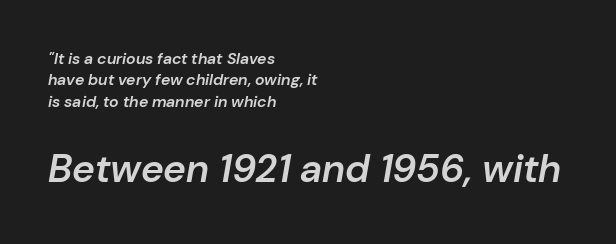
Size contrast runs from small at the top to large at the bottom. No word sits above an underline. The paragraph has a hard left edge and a soft right edge. Evenly set lines give the paragraph a standard silhouette. Character widths vary here, with narrow letters taking less room than wide ones.
